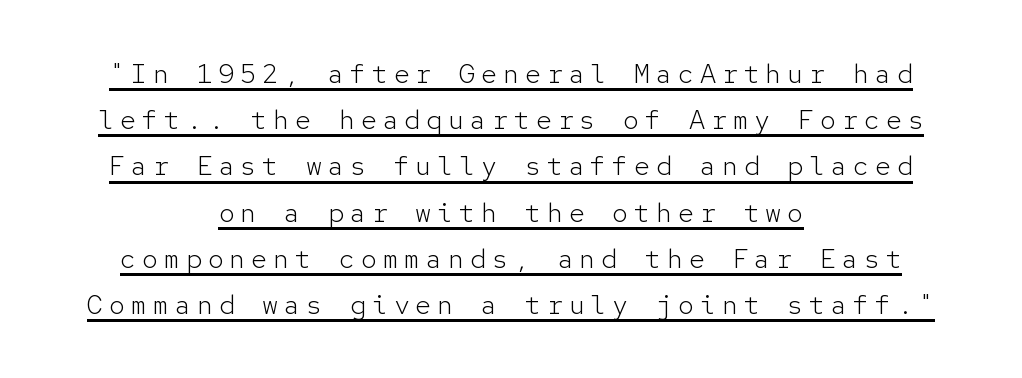
Q: Is the text bold? A: No.
Q: Is the text italic (slanted)? A: No, it is upright.
Q: Is the text underlined? A: Yes.
Q: How is the paragraph aligned? A: Centered.
Q: Is the spacing between letters normal or unusually wide? A: Unusually wide.
